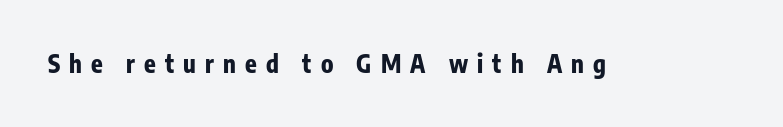
The strip under each line holds only bare page. Between one letter and the next there's a generous, obvious gap. You'd pick this weight for a headline — it's a proper bold. Posture: upright roman.
